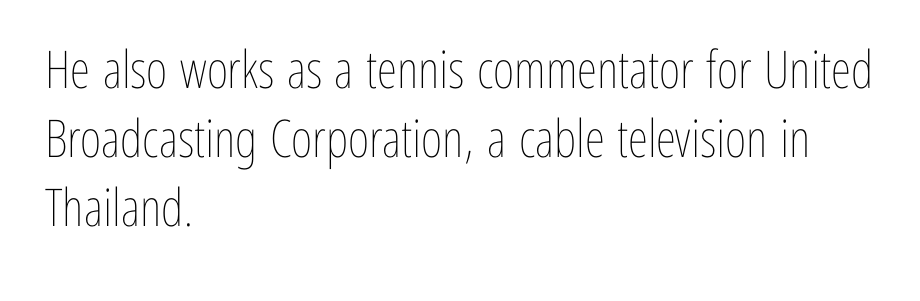
Quick note: underline off. Rows of type keep a routine distance in the vertical direction. The typography opts for an upright posture over an oblique one. This sample has the flowing, uneven cadence of proportional lettering. The paragraph has a hard left edge and a soft right edge. Each stroke keeps to a modest, everyday thickness or less.
